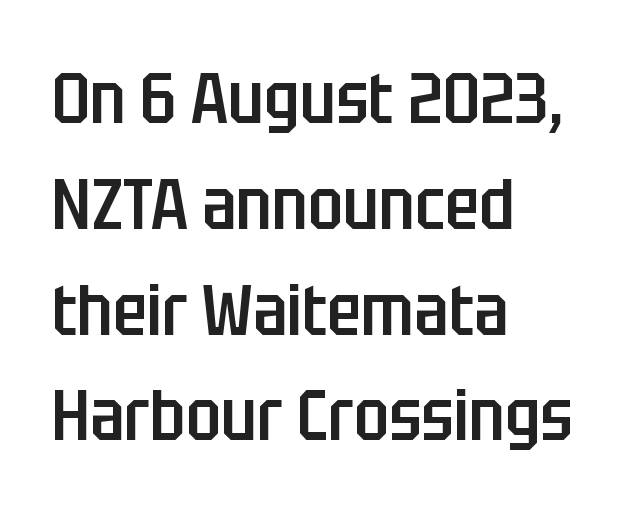
Q: Is the text bold? A: Semi-bold.
Q: Is the text italic (slanted)? A: No, it is upright.
Q: Is the typeface a serif or a sans-serif typeface? A: Sans-serif.
Q: Is the text underlined? A: No.
Q: How is the paragraph aligned? A: Left-aligned.
Q: Is the spacing between letters normal or unusually wide? A: Normal.
Q: Is the spacing between lines tight, normal or loose? A: Normal.
Q: Width (condensed, normal, or wide)? A: Condensed.
Q: Stroke contrast? A: Low.
Q: x-height? A: Large.
Q: Monospaced? A: No.
